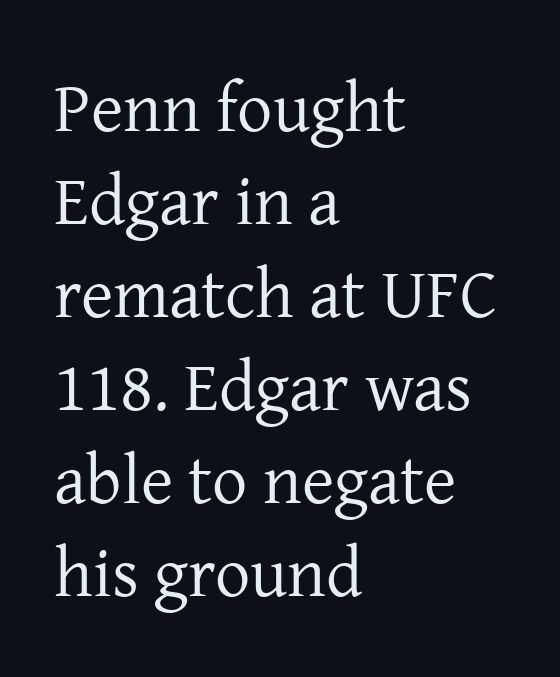
{"serif": "yes", "italic": "no", "bold": "no", "weight": "regular", "width": "normal", "stroke_contrast": "low", "x_height": "medium", "monospaced": "no", "underline": "no", "align": "left", "line_spacing": "normal", "line_spacing_ratio": 1.33, "letter_spacing": "normal", "letter_spacing_em": 0.0, "glyph_px": 70}
